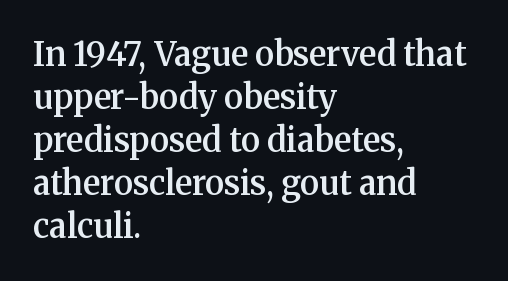
Q: Is the text bold? A: Semi-bold.
Q: Is the text italic (slanted)? A: No, it is upright.
Q: Is the typeface a serif or a sans-serif typeface? A: Serif.
Q: Is the text underlined? A: No.
Q: How is the paragraph aligned? A: Left-aligned.
Q: Is the spacing between letters normal or unusually wide? A: Normal.
Q: Is the spacing between lines tight, normal or loose? A: Normal.
Q: Width (condensed, normal, or wide)? A: Normal.
Q: Stroke contrast? A: Medium.
Q: x-height? A: Medium.
Q: Monospaced? A: No.
